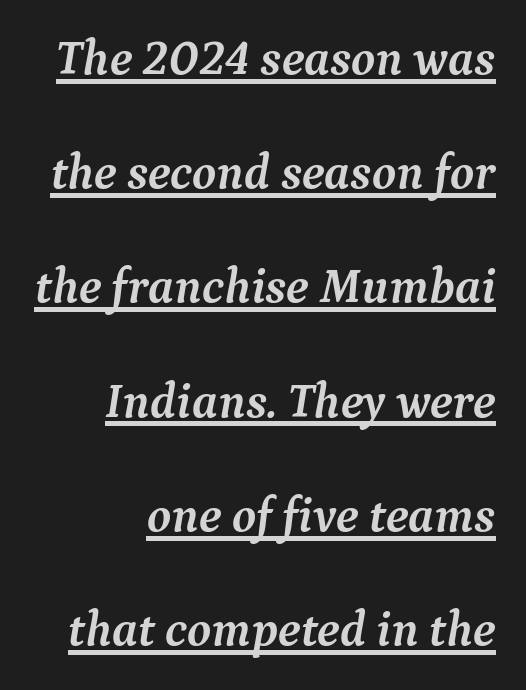
The image shows 49 px semibold serif type, italic (leaning right); set right-aligned, loose line spacing (2.33x), normal letter spacing, underlined; medium stroke contrast and a medium x-height.
